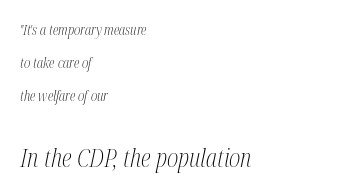
Q: Is the text bold? A: No.
Q: Is the text italic (slanted)? A: Yes, it leans right by about 12 degrees.
Q: Is the text underlined? A: No.
Q: How is the paragraph aligned? A: Left-aligned.
Q: Is the spacing between letters normal or unusually wide? A: Normal.
Q: Is the spacing between lines tight, normal or loose? A: Loose.
Q: Which block of text is set in a larger size, the first (top) or the second (bottom)? A: The second (bottom) one.
